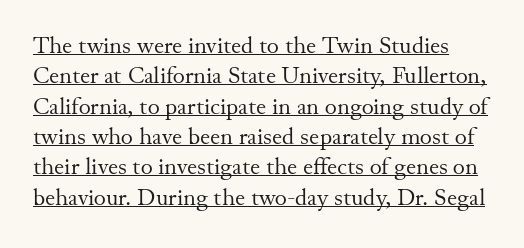
{"italic": "no", "bold": "no", "underline": "yes", "line_spacing": "normal", "line_spacing_ratio": 1.32, "letter_spacing": "normal", "letter_spacing_em": 0.0, "glyph_px": 23}
